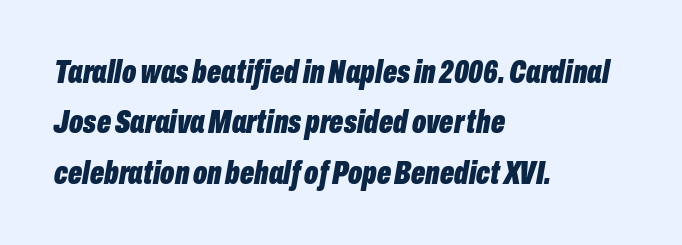
{"italic": "yes", "lean": "right", "slant_degrees": 10, "bold": "yes", "weight": "bold", "width": "condensed", "stroke_contrast": "low", "x_height": "medium", "monospaced": "no", "underline": "no", "align": "left", "line_spacing": "normal", "line_spacing_ratio": 1.53, "letter_spacing": "normal", "letter_spacing_em": 0.0, "glyph_px": 33}
